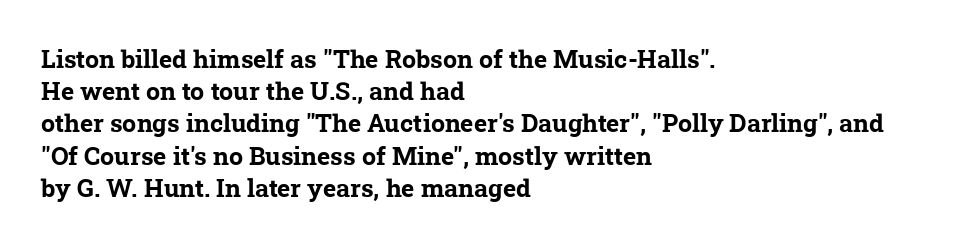
{"bold": "yes", "underline": "no", "align": "left", "line_spacing": "normal", "line_spacing_ratio": 1.29, "letter_spacing": "normal", "letter_spacing_em": 0.0, "glyph_px": 25}
